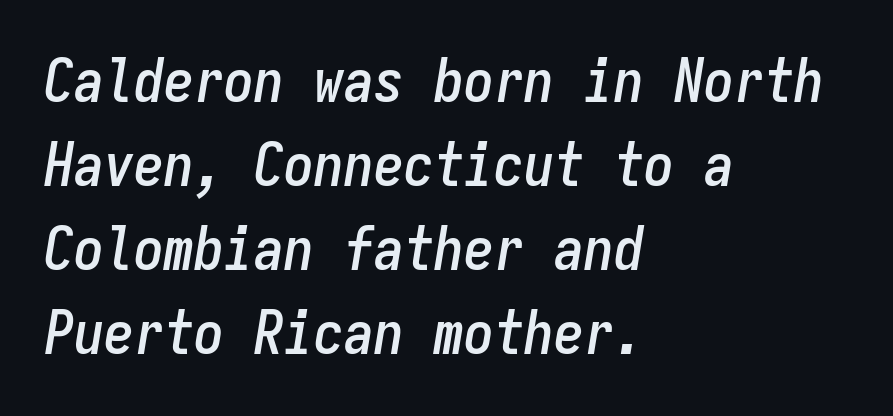
{"italic": "yes", "lean": "right", "slant_degrees": 9, "width": "condensed", "stroke_contrast": "low", "x_height": "medium", "monospaced": "yes", "underline": "no", "align": "left", "line_spacing": "normal", "line_spacing_ratio": 1.4, "letter_spacing": "normal", "letter_spacing_em": 0.0, "glyph_px": 60}
